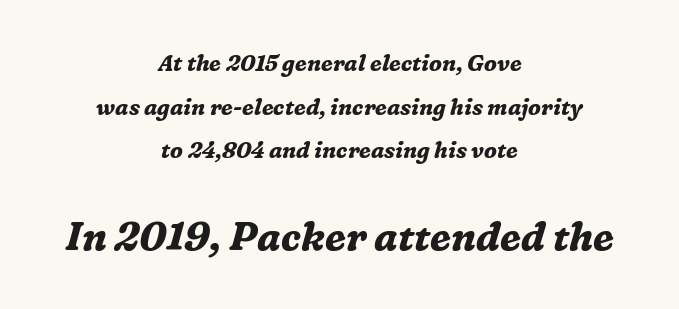
Observe the serifs anchoring each vertical stroke in this sample. Weight check: bold — yes, fully. The lines are quadded center. The rendering uses natural spacing where letterforms have individual widths. Designer's note — italics engaged. The line texture is even and compact thanks to regular tracking.
